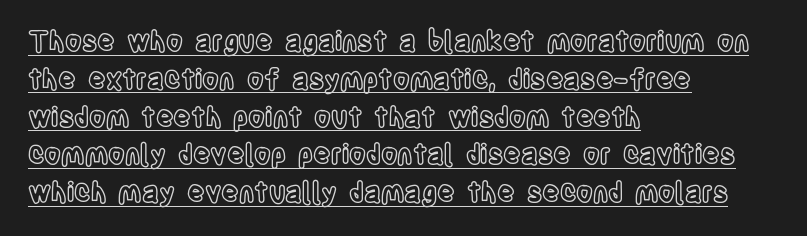
Q: Is the text italic (slanted)? A: No, it is upright.
Q: Is the text underlined? A: Yes.
Q: How is the paragraph aligned? A: Left-aligned.
Q: Is the spacing between letters normal or unusually wide? A: Normal.
Q: Is the spacing between lines tight, normal or loose? A: Normal.
